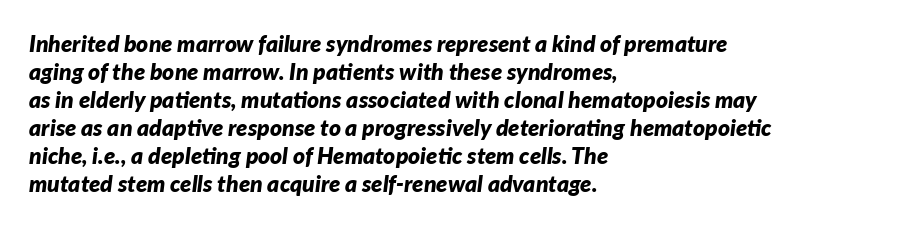
Q: Is the text bold? A: Yes.
Q: Is the text italic (slanted)? A: Yes, it leans right by about 7 degrees.
Q: Is the text underlined? A: No.
Q: How is the paragraph aligned? A: Left-aligned.
Q: Is the spacing between letters normal or unusually wide? A: Normal.
